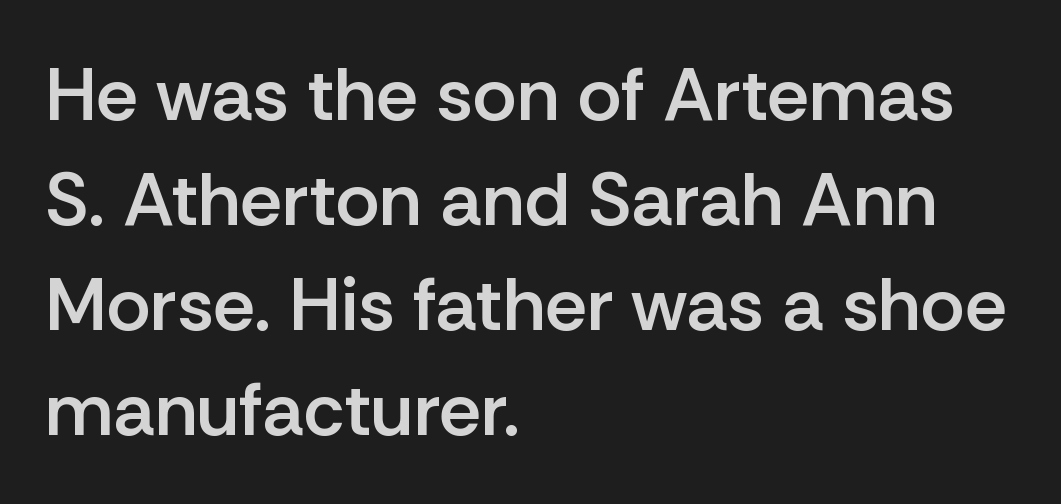
{"serif": "no", "italic": "no", "bold": "semi", "weight": "semibold", "width": "normal", "stroke_contrast": "low", "x_height": "medium", "monospaced": "no", "underline": "no", "align": "left", "line_spacing": "normal", "line_spacing_ratio": 1.4, "letter_spacing": "normal", "letter_spacing_em": 0.0, "glyph_px": 75}
